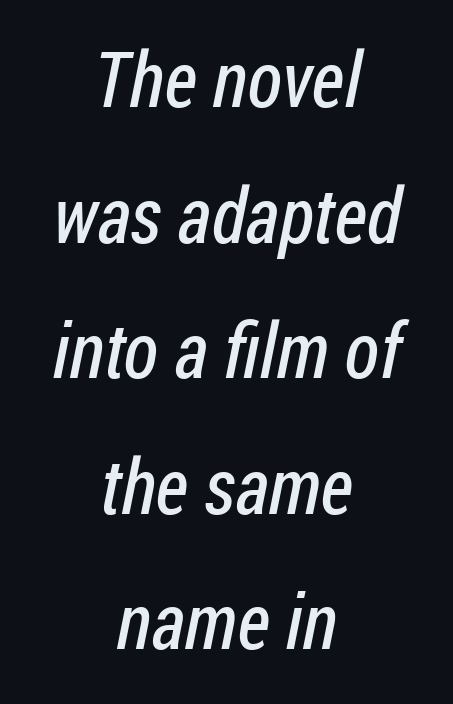
The image shows 77 px regular-weight, condensed sans-serif type; set centered, line spacing 1.76x, normal letter spacing, not underlined; low stroke contrast and a medium x-height.
